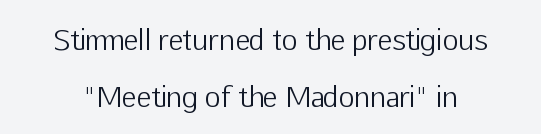
Q: Is the text bold? A: No.
Q: Is the text italic (slanted)? A: No, it is upright.
Q: Is the typeface a serif or a sans-serif typeface? A: Sans-serif.
Q: Is the text underlined? A: No.
Q: Is the spacing between letters normal or unusually wide? A: Normal.
Q: Is the spacing between lines tight, normal or loose? A: Loose.
Q: Width (condensed, normal, or wide)? A: Normal.
Q: Stroke contrast? A: Low.
Q: x-height? A: Medium.
Q: Monospaced? A: No.
